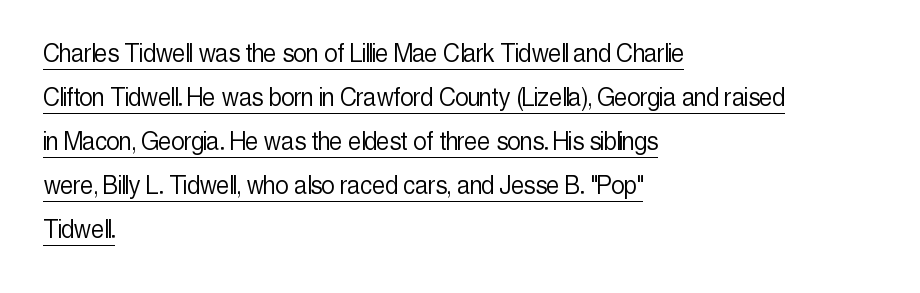
Q: Is the text bold? A: No.
Q: Is the text italic (slanted)? A: No, it is upright.
Q: Is the typeface a serif or a sans-serif typeface? A: Sans-serif.
Q: Is the text underlined? A: Yes.
Q: How is the paragraph aligned? A: Left-aligned.
Q: Is the spacing between letters normal or unusually wide? A: Normal.
Q: Is the spacing between lines tight, normal or loose? A: Normal.
Q: Width (condensed, normal, or wide)? A: Condensed.
Q: x-height? A: Medium.
Q: Monospaced? A: No.
